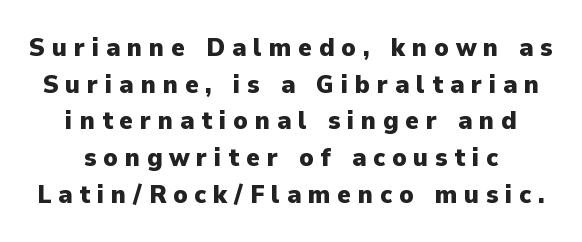
Plain, unruled lines of type. The face used here has the dense, thick strokes of a bold. Someone cranked the tracking dial way up on this one. In terms of posture, this sample is upright. The rendering uses a moderate line-height, typical for paragraphs.
